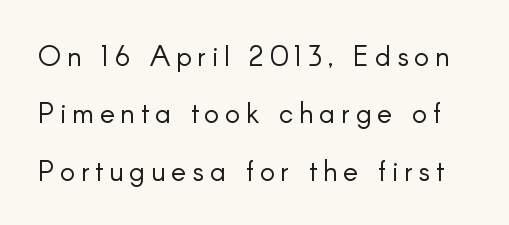
The image shows 28 px light sans-serif type, upright; set loose line spacing (2.05x), unusually wide letter spacing (+0.21 em), not underlined; low stroke contrast and a small x-height.
